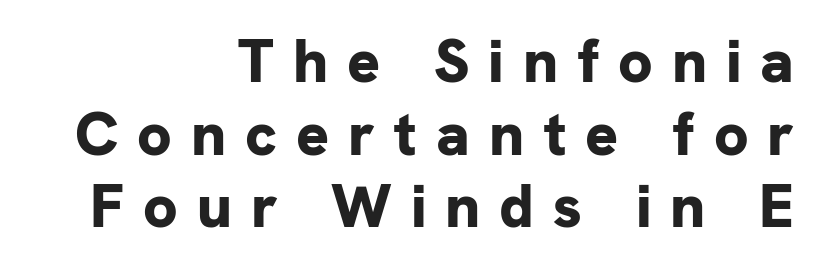
{"serif": "no", "italic": "no", "bold": "yes", "weight": "bold", "width": "normal", "stroke_contrast": "low", "x_height": "medium", "monospaced": "no", "underline": "no", "align": "right", "line_spacing_ratio": 1.19, "letter_spacing": "wide", "letter_spacing_em": 0.31, "glyph_px": 61}
